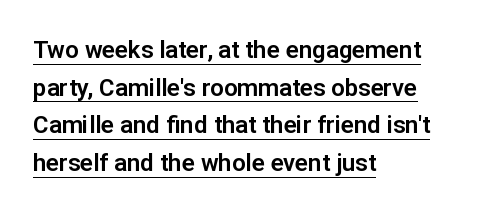
The image shows 24 px text type, upright; set left-aligned, normal line spacing (1.57x), normal letter spacing, underlined.
